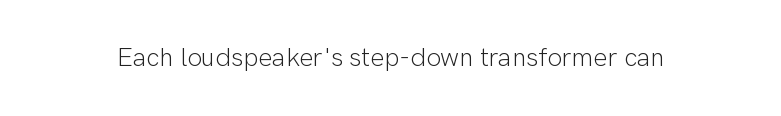
The image shows 26 px text type, upright; set normal letter spacing, not underlined.
